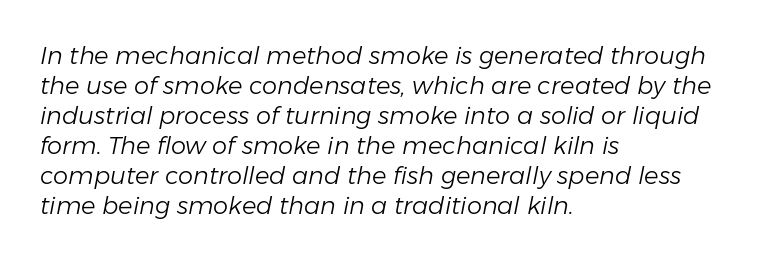
The image shows 24 px text type, italic (leaning right); set left-aligned, normal line spacing (1.25x), normal letter spacing, not underlined.
